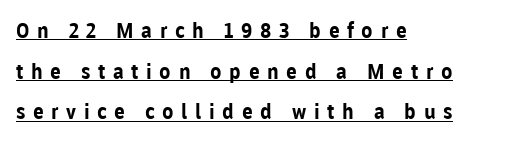
The image shows 21 px bold type, upright; set left-aligned, loose line spacing (1.94x), unusually wide letter spacing (+0.36 em), underlined.
